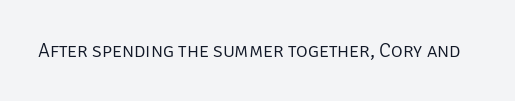
The image shows 20 px text type, upright; set normal letter spacing, not underlined.
